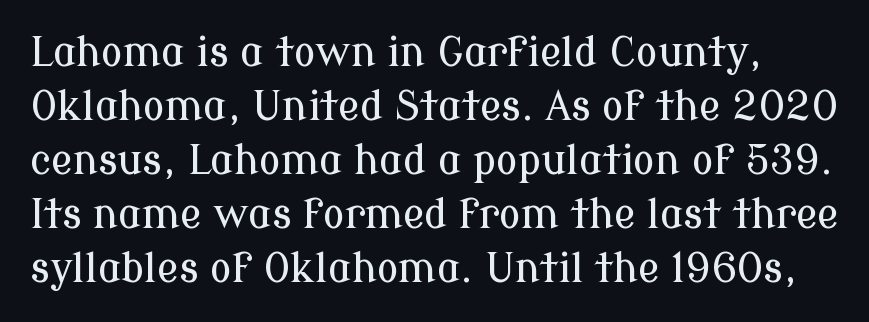
Q: Is the text italic (slanted)? A: No, it is upright.
Q: Is the typeface a serif or a sans-serif typeface? A: Serif.
Q: Is the text underlined? A: No.
Q: Is the spacing between letters normal or unusually wide? A: Normal.
Q: Is the spacing between lines tight, normal or loose? A: Normal.
Q: Width (condensed, normal, or wide)? A: Normal.
Q: Stroke contrast? A: Low.
Q: x-height? A: Medium.
Q: Monospaced? A: No.
